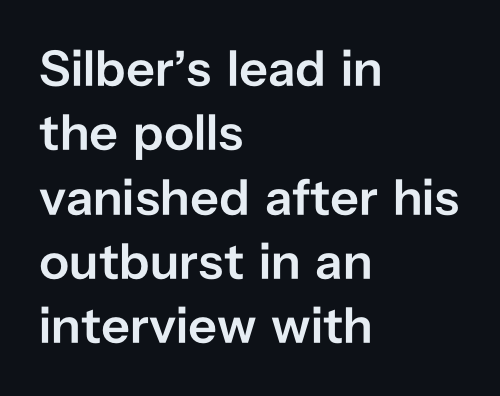
Letters rest on an invisible, unmarked baseline. The rows are spaced the way most documents space them. The axis of the letterforms is exactly vertical. Stroke terminals: plain, sans-serif.
